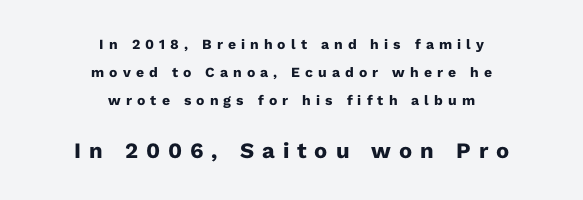
Substantial extra tracking has been applied to these lines. You could fit nearly another row in the gap between these rows. The sample has been set heavy, in full bold. The paragraph has two soft edges and a firm central axis. Glance below the letters and you will spot only blank space.
